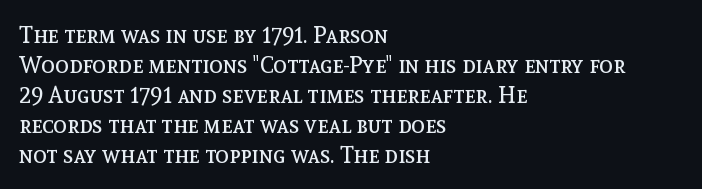
The lines are quadded left. The font sits on the lighter half of the weight spectrum, regular included. Tracking here is standard; glyphs follow each other at the usual distance. Italic? Not at all — the glyphs are vertical. Rule under the text: the space is simply empty.
